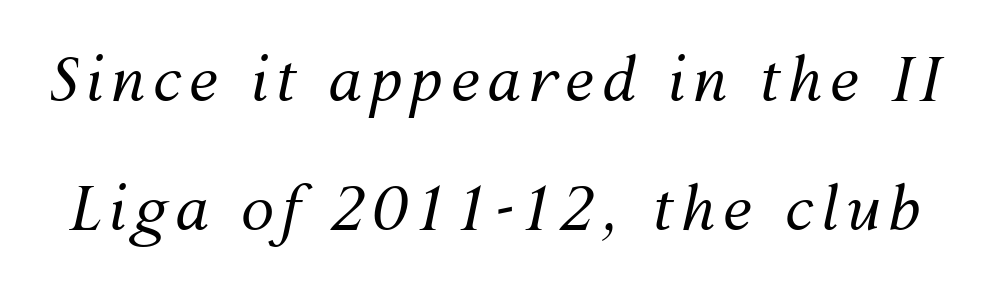
Q: Is the text bold? A: No.
Q: Is the text italic (slanted)? A: Yes, it leans right by about 12 degrees.
Q: Is the text underlined? A: No.
Q: Is the spacing between lines tight, normal or loose? A: Loose.
Q: Width (condensed, normal, or wide)? A: Normal.
Q: Stroke contrast? A: Medium.
Q: x-height? A: Medium.
Q: Monospaced? A: No.
